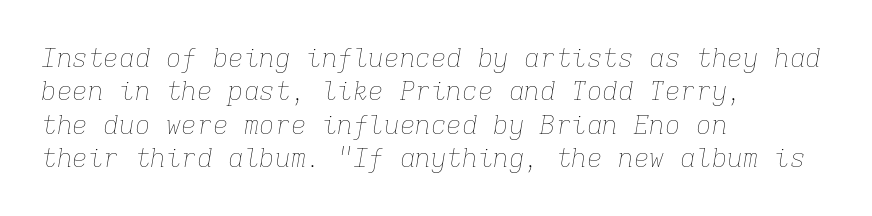
There is no visible air inserted between adjacent glyphs. In terms of leading, this rendering sits right in the middle. The paragraph shown leans on its left margin. Would a proofreader flag this as italicized? Yes.
